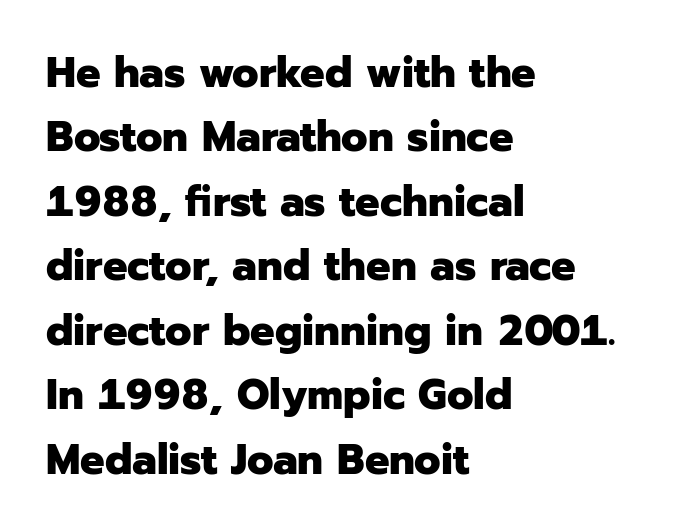
Q: Is the text bold? A: Yes.
Q: Is the text italic (slanted)? A: No, it is upright.
Q: Is the typeface a serif or a sans-serif typeface? A: Sans-serif.
Q: Is the text underlined? A: No.
Q: How is the paragraph aligned? A: Left-aligned.
Q: Is the spacing between letters normal or unusually wide? A: Normal.
Q: Is the spacing between lines tight, normal or loose? A: Normal.
Q: Width (condensed, normal, or wide)? A: Normal.
Q: Stroke contrast? A: Low.
Q: x-height? A: Medium.
Q: Monospaced? A: No.
